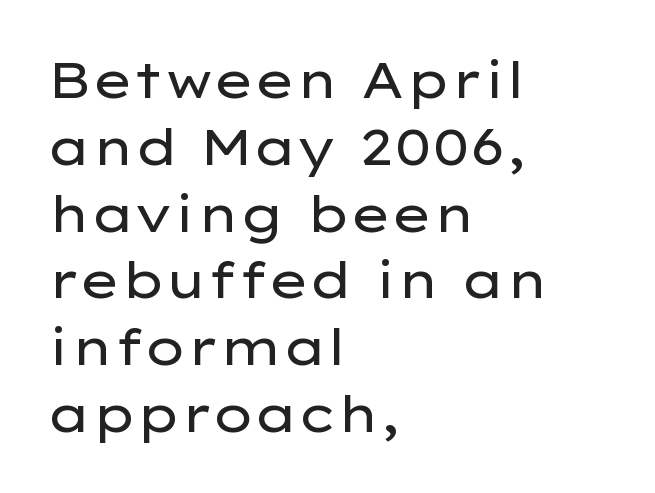
Q: Is the text bold? A: No.
Q: Is the text italic (slanted)? A: No, it is upright.
Q: Is the typeface a serif or a sans-serif typeface? A: Sans-serif.
Q: Is the text underlined? A: No.
Q: How is the paragraph aligned? A: Left-aligned.
Q: Is the spacing between letters normal or unusually wide? A: Normal.
Q: Is the spacing between lines tight, normal or loose? A: Normal.
Q: Width (condensed, normal, or wide)? A: Wide.
Q: Stroke contrast? A: Low.
Q: x-height? A: Medium.
Q: Monospaced? A: No.
